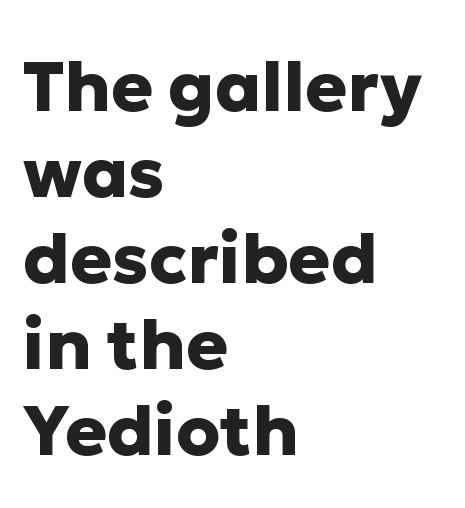
The image shows 70 px heavy sans-serif type, upright; set left-aligned, line spacing 1.23x, normal letter spacing, not underlined; low stroke contrast and a medium x-height.
